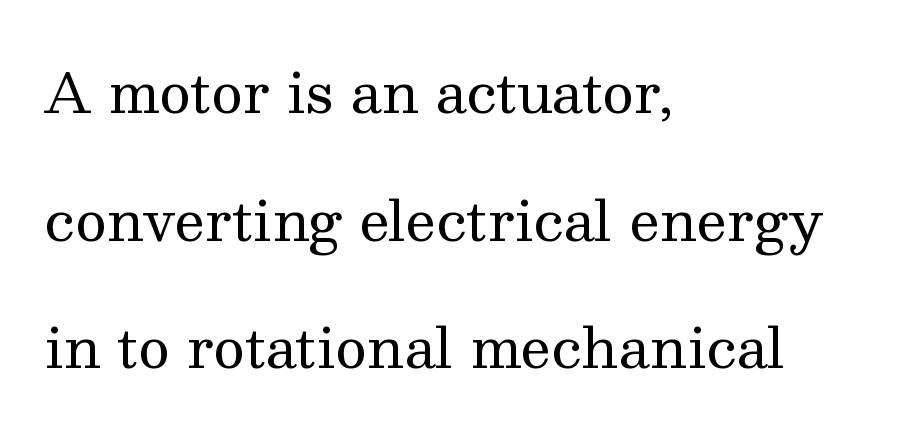
Q: Is the text bold? A: No.
Q: Is the text italic (slanted)? A: No, it is upright.
Q: Is the typeface a serif or a sans-serif typeface? A: Serif.
Q: Is the text underlined? A: No.
Q: How is the paragraph aligned? A: Left-aligned.
Q: Is the spacing between letters normal or unusually wide? A: Normal.
Q: Is the spacing between lines tight, normal or loose? A: Loose.
Q: Width (condensed, normal, or wide)? A: Normal.
Q: Stroke contrast? A: Medium.
Q: x-height? A: Medium.
Q: Monospaced? A: No.
